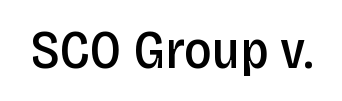
Q: Is the text bold? A: Semi-bold.
Q: Is the text italic (slanted)? A: No, it is upright.
Q: Is the typeface a serif or a sans-serif typeface? A: Sans-serif.
Q: Is the text underlined? A: No.
Q: Is the spacing between letters normal or unusually wide? A: Normal.
Q: Width (condensed, normal, or wide)? A: Condensed.
Q: Stroke contrast? A: Low.
Q: x-height? A: Large.
Q: Monospaced? A: No.
